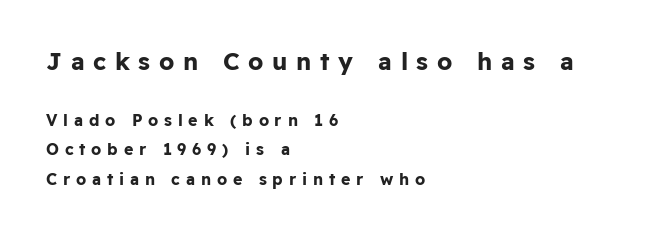
Caption: bold face, heavy strokes. Does extra space separate the letters? Yes, quite a lot of it. The first block has been scaled up relative to the second. In terms of posture, this sample is upright. Layout note: lines flush left.
